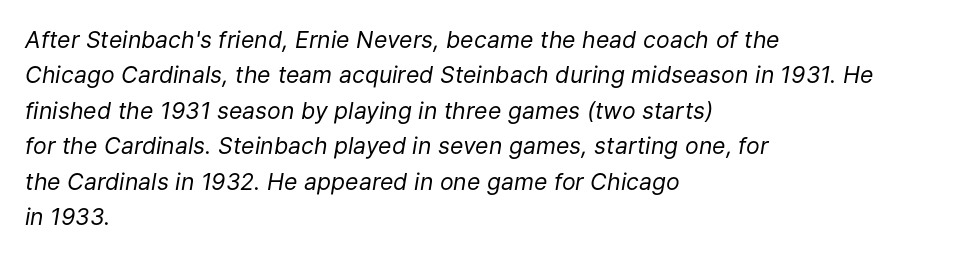
The image shows 23 px text type, italic (leaning right); set left-aligned, normal line spacing (1.54x), normal letter spacing, not underlined.
